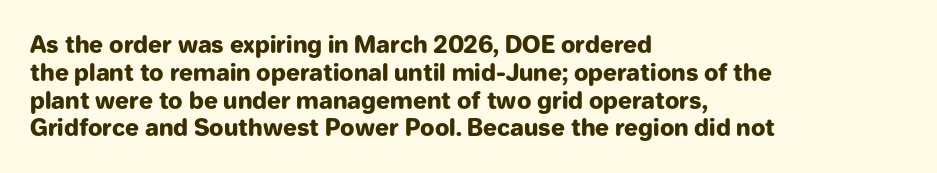
Short and long lines alike share a common starting point at left. Unlike italic type, these characters show no tilt at all. The passage shown is emphatically bold. The face used here is rendered with its standard letterfit. The space beneath each line is pristine and unruled.
